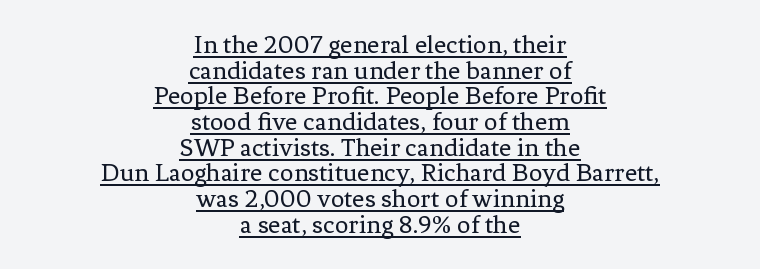
{"italic": "no", "bold": "no", "underline": "yes", "align": "center", "line_spacing": "tight", "line_spacing_ratio": 0.95, "letter_spacing": "normal", "letter_spacing_em": 0.0, "glyph_px": 27}
